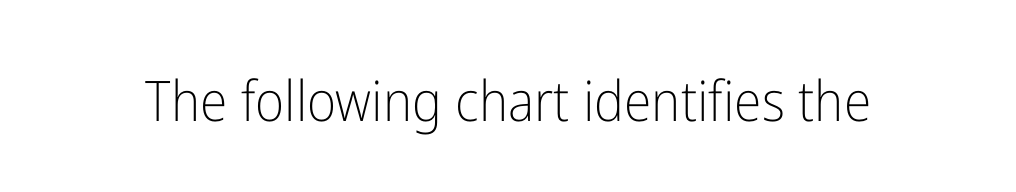
The image shows 56 px light, condensed sans-serif type, upright; set normal letter spacing, not underlined; low stroke contrast and a medium x-height.
